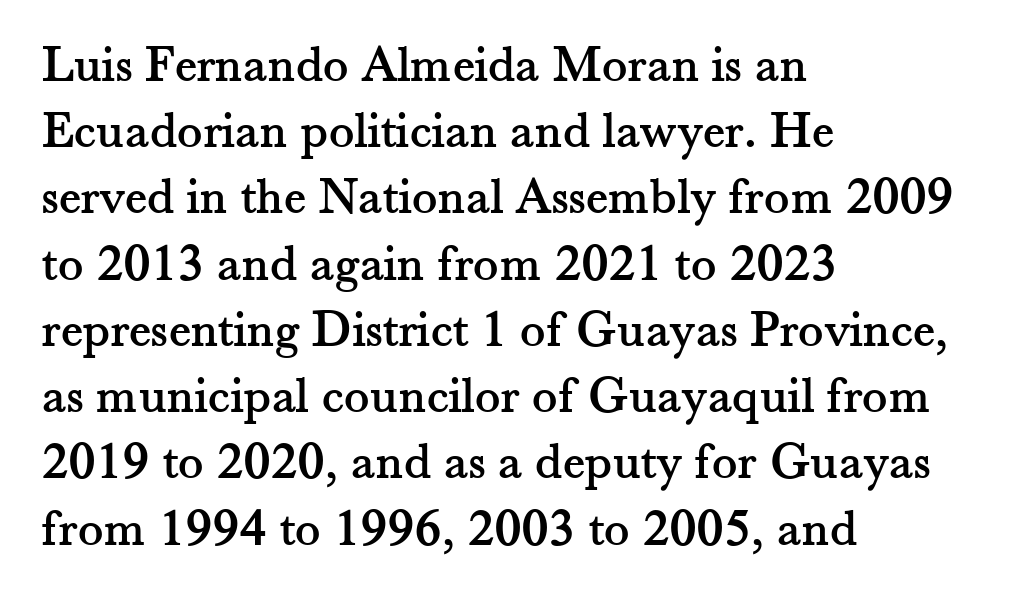
In terms of letterspacing, this is plain default setting. Italic? Not at all — the glyphs are vertical. Quick note: interline space is typical. Descender tails drop into unmarked territory.
